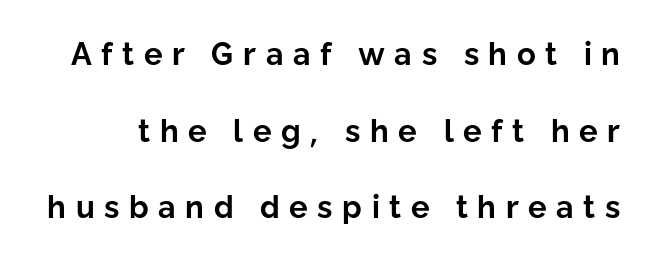
The image shows 31 px bold sans-serif type, upright; set loose line spacing (2.47x), unusually wide letter spacing (+0.31 em), not underlined; low stroke contrast and a medium x-height.
